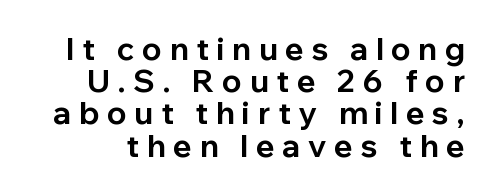
{"serif": "no", "italic": "no", "bold": "yes", "weight": "bold", "width": "normal", "stroke_contrast": "low", "x_height": "medium", "monospaced": "no", "underline": "no", "line_spacing": "tight", "line_spacing_ratio": 1.04, "letter_spacing": "wide", "letter_spacing_em": 0.25, "glyph_px": 31}
